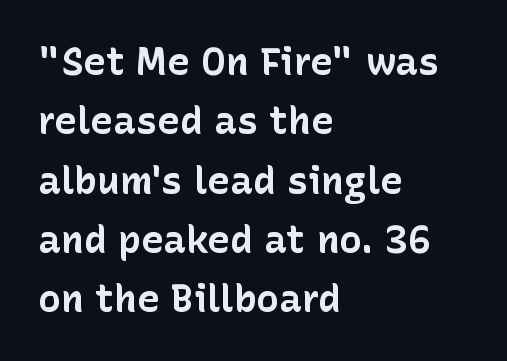
Descender tails drop into unmarked territory. Typesetter's note: full bold, strokes at maximum text heaviness. Each line starts at the same left margin while the right side varies. Compared with typical body copy, the letter spacing here is the same. Line spacing here is normal. Is this a sans? Yes — the strokes have no serifs.
